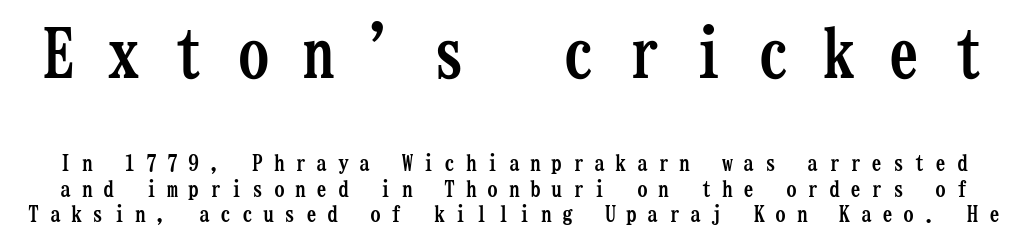
Q: Is the text bold? A: Yes.
Q: Is the text italic (slanted)? A: No, it is upright.
Q: Is the typeface a serif or a sans-serif typeface? A: Serif.
Q: Is the text underlined? A: No.
Q: Is the spacing between letters normal or unusually wide? A: Unusually wide.
Q: Which block of text is set in a larger size, the first (top) or the second (bottom)? A: The first (top) one.
Q: Width (condensed, normal, or wide)? A: Condensed.
Q: Stroke contrast? A: Low.
Q: x-height? A: Medium.
Q: Monospaced? A: Yes.
